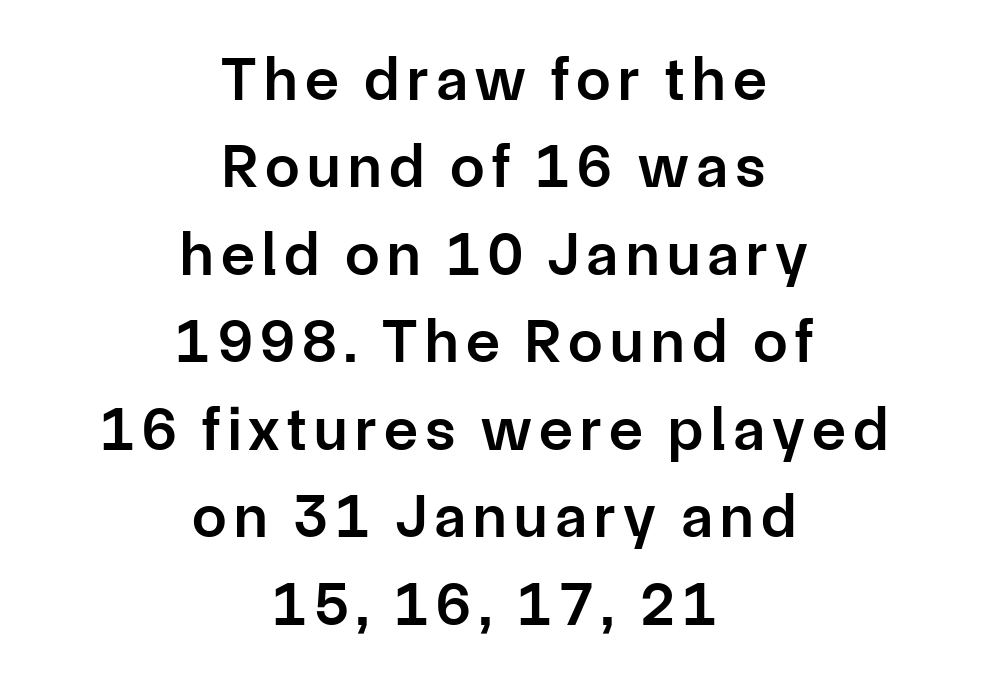
The image shows 62 px semibold sans-serif type, upright; set centered, normal line spacing (1.41x), not underlined; low stroke contrast and a medium x-height.
